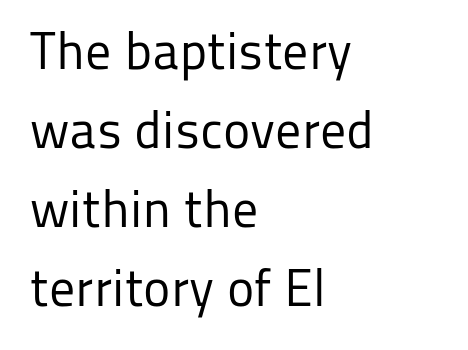
{"serif": "no", "italic": "no", "bold": "no", "weight": "regular", "width": "normal", "stroke_contrast": "low", "x_height": "medium", "monospaced": "no", "underline": "no", "align": "left", "line_spacing": "normal", "line_spacing_ratio": 1.52, "letter_spacing": "normal", "letter_spacing_em": 0.0, "glyph_px": 52}
